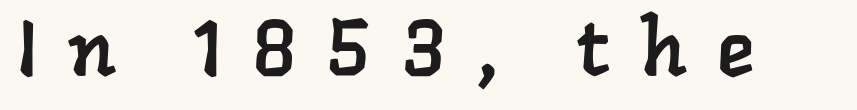
Q: Is the typeface a serif or a sans-serif typeface? A: Serif.
Q: Is the text underlined? A: No.
Q: Is the spacing between letters normal or unusually wide? A: Unusually wide.
Q: Width (condensed, normal, or wide)? A: Normal.
Q: Stroke contrast? A: Low.
Q: x-height? A: Medium.
Q: Monospaced? A: No.
